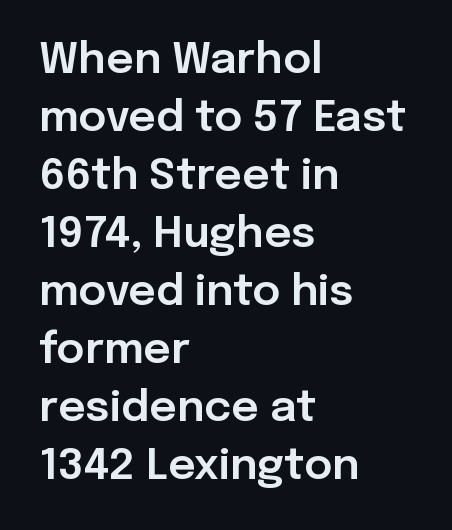
The image shows 43 px sans-serif type, upright; set left-aligned, normal line spacing (1.35x), normal letter spacing, not underlined; low stroke contrast and a medium x-height.
